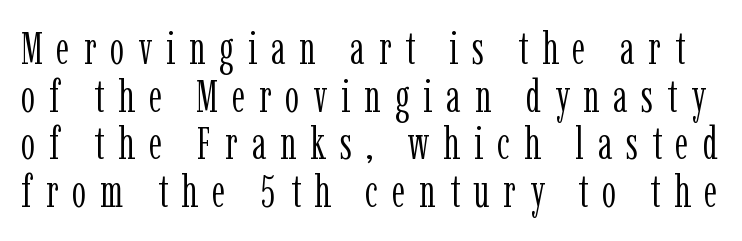
{"serif": "yes", "italic": "no", "bold": "no", "weight": "light", "width": "condensed", "stroke_contrast": "low", "x_height": "medium", "monospaced": "no", "underline": "no", "line_spacing": "tight", "line_spacing_ratio": 1.06, "letter_spacing": "wide", "letter_spacing_em": 0.31, "glyph_px": 45}
